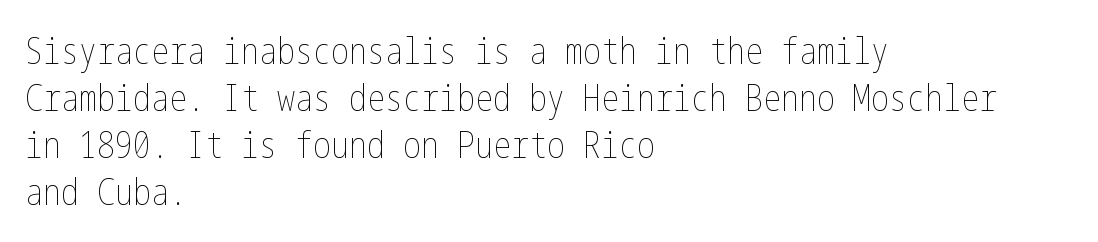
The font's upright variant was chosen for this text. The rendering keeps characters at their native spacing. The lines in this sample share a left origin and differ only in where they stop. Unmarked baselines from the first word to the last. These glyphs show unthickened strokes, regular width or finer. Horizontal bands of white between lines are of average thickness.
